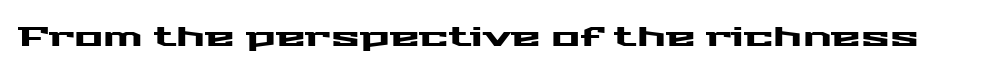
The image shows 27 px text type, upright; set normal letter spacing, not underlined.
